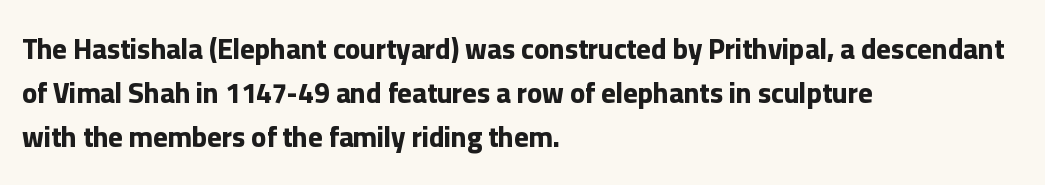
A sans-serif font was chosen for this passage. Observe the ordinary spacing: letters are neighbours, not strangers. Designer's note — italics off, roman on. Caption: multi-line text, flush left, ragged right. You'd pick this weight for a headline — it's a proper bold.
